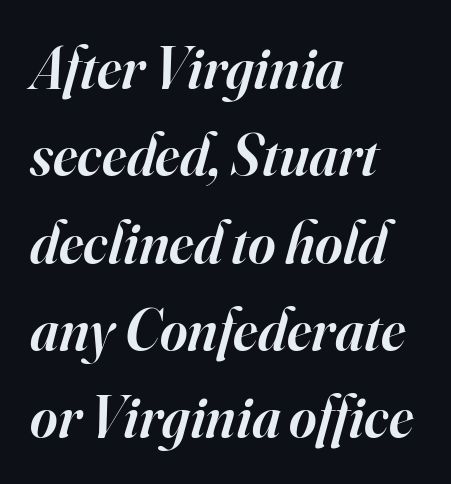
{"serif": "yes", "italic": "yes", "lean": "right", "slant_degrees": 16, "bold": "semi", "weight": "semibold", "width": "normal", "stroke_contrast": "high", "x_height": "small", "monospaced": "no", "underline": "no", "align": "left", "line_spacing": "normal", "line_spacing_ratio": 1.48, "letter_spacing": "normal", "letter_spacing_em": 0.0, "glyph_px": 59}
